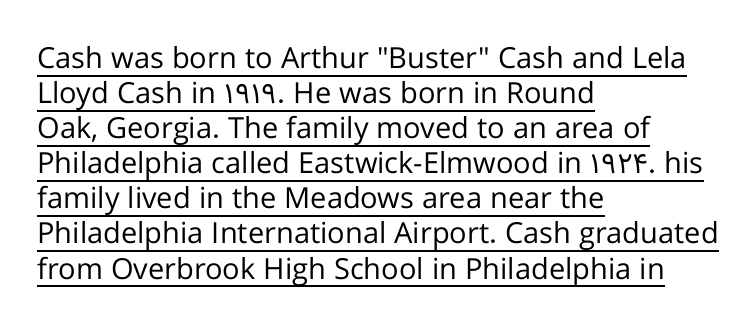
Q: Is the text bold? A: No.
Q: Is the text italic (slanted)? A: No, it is upright.
Q: Is the typeface a serif or a sans-serif typeface? A: Sans-serif.
Q: Is the text underlined? A: Yes.
Q: How is the paragraph aligned? A: Left-aligned.
Q: Is the spacing between letters normal or unusually wide? A: Normal.
Q: Width (condensed, normal, or wide)? A: Normal.
Q: Stroke contrast? A: Low.
Q: x-height? A: Medium.
Q: Monospaced? A: No.
